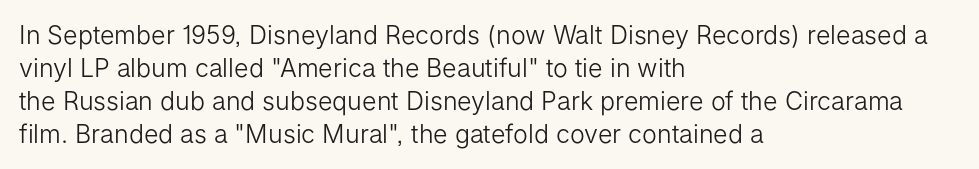
Q: Is the text bold? A: No.
Q: Is the text italic (slanted)? A: No, it is upright.
Q: Is the text underlined? A: No.
Q: How is the paragraph aligned? A: Left-aligned.
Q: Is the spacing between letters normal or unusually wide? A: Normal.
Q: Is the spacing between lines tight, normal or loose? A: Normal.
